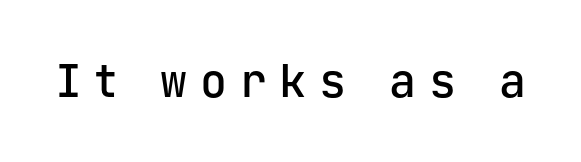
{"serif": "no", "italic": "no", "bold": "semi", "weight": "semibold", "width": "normal", "stroke_contrast": "low", "x_height": "medium", "monospaced": "yes", "underline": "no", "letter_spacing": "wide", "letter_spacing_em": 0.28, "glyph_px": 45}
